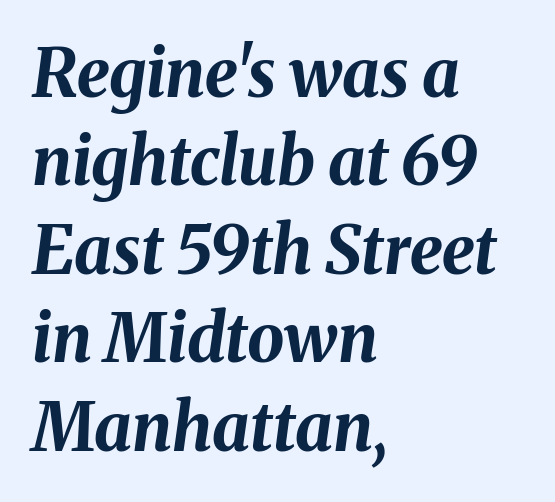
Q: Is the text bold? A: Yes.
Q: Is the text italic (slanted)? A: Yes, it leans right by about 8 degrees.
Q: Is the text underlined? A: No.
Q: How is the paragraph aligned? A: Left-aligned.
Q: Is the spacing between letters normal or unusually wide? A: Normal.
Q: Is the spacing between lines tight, normal or loose? A: Normal.
Q: Width (condensed, normal, or wide)? A: Normal.
Q: Stroke contrast? A: Medium.
Q: x-height? A: Medium.
Q: Monospaced? A: No.
